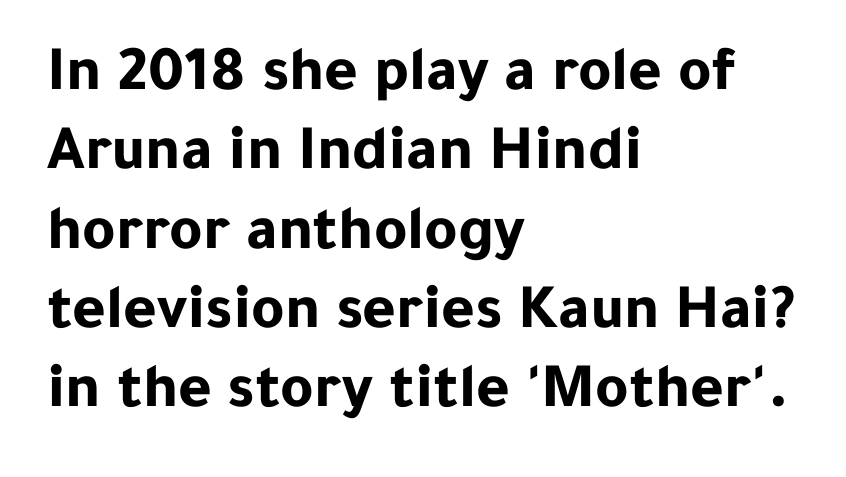
{"serif": "no", "italic": "no", "bold": "yes", "weight": "bold", "width": "normal", "stroke_contrast": "low", "x_height": "medium", "monospaced": "no", "underline": "no", "align": "left", "line_spacing_ratio": 1.24, "letter_spacing": "normal", "letter_spacing_em": 0.0, "glyph_px": 64}
